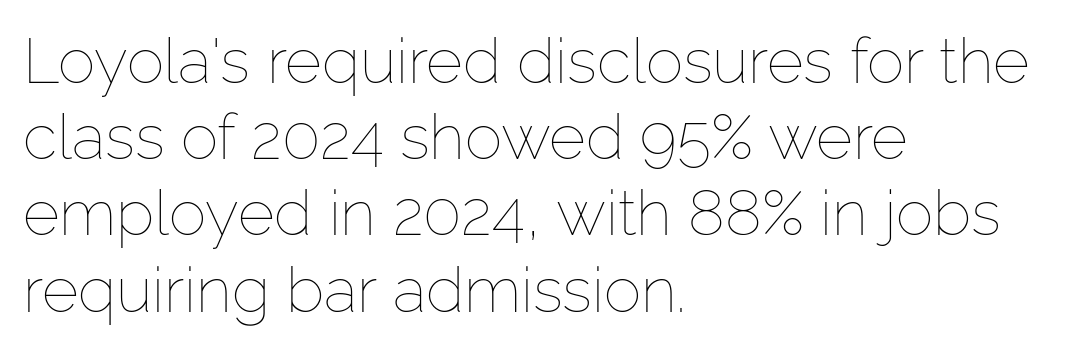
What stands out about the letter spacing? Nothing — it is the standard amount. The passage shown is typed in a proportional face where columns would drift. Descenders are the only things crossing below the line. Which margin do the lines hug? The left one — the right edge is uneven. Weight: regular or lighter.
